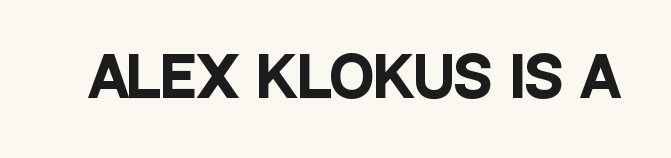
{"serif": "no", "italic": "no", "bold": "yes", "weight": "heavy", "width": "condensed", "stroke_contrast": "low", "x_height": "large", "monospaced": "no", "underline": "no", "letter_spacing": "normal", "letter_spacing_em": 0.0, "glyph_px": 54}
